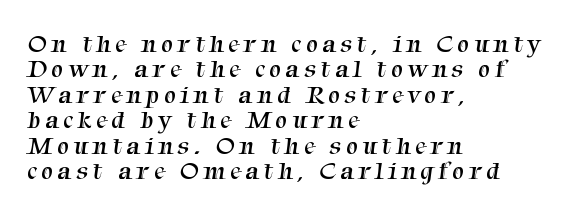
{"bold": "no", "underline": "no", "align": "left", "line_spacing": "tight", "line_spacing_ratio": 0.98, "glyph_px": 26}
